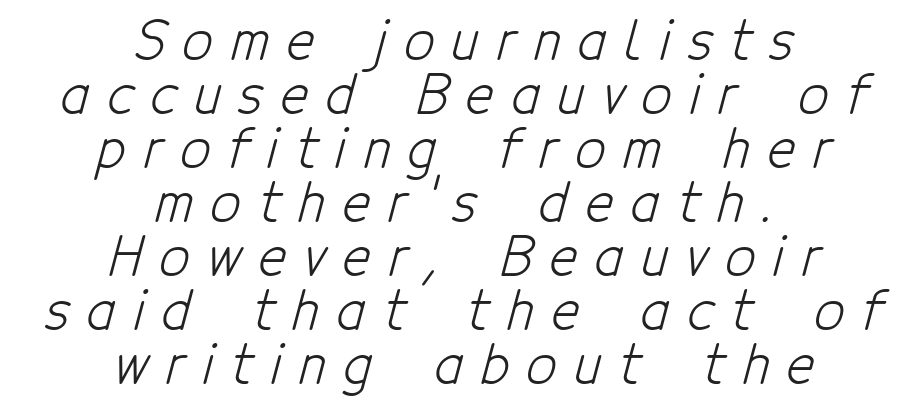
Every row of glyphs is offset so its center matches the block's center. Spacing between characters has been opened up far beyond the box default. Cramped leading. Compared with a typical body face, this is equally light or lighter still.
